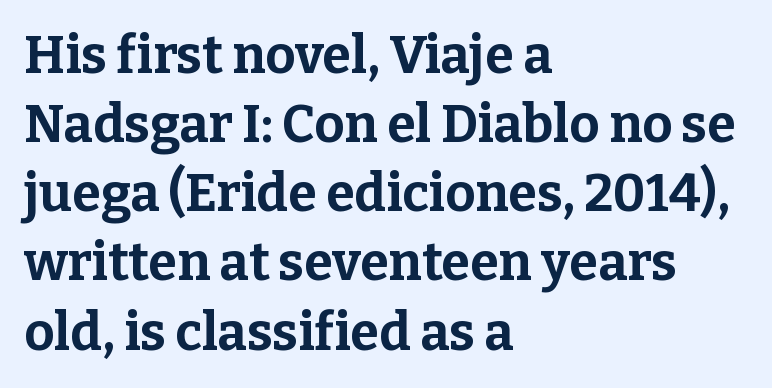
Is this a fixed-width face? No — the glyphs have proportional, varying widths. The font family rendered here belongs to the serif group. Every character sits straight up, as roman type does. Weight: bold.
